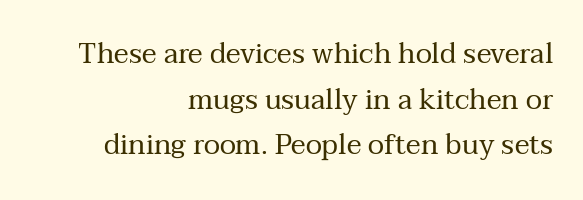
The image shows 28 px regular-weight serif type, upright; set right-aligned, normal line spacing (1.63x), normal letter spacing, not underlined; medium stroke contrast and a medium x-height.
